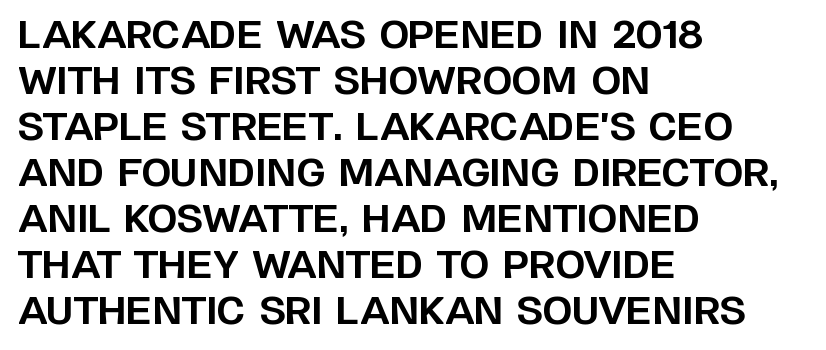
Unlike a traditional serif, this face leaves its strokes unadorned. Character widths vary here, with narrow letters taking less room than wide ones. Rule under the text: the space is simply empty. Notice how thick the strokes are: this is what a full bold looks like.
